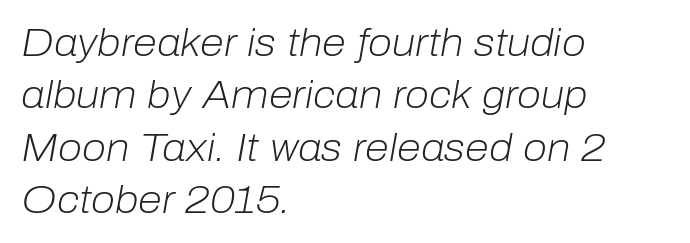
{"italic": "yes", "lean": "right", "slant_degrees": 10, "bold": "no", "weight": "light", "width": "normal", "stroke_contrast": "low", "x_height": "medium", "monospaced": "no", "underline": "no", "align": "left", "line_spacing": "normal", "line_spacing_ratio": 1.34, "letter_spacing": "normal", "letter_spacing_em": 0.0, "glyph_px": 39}
